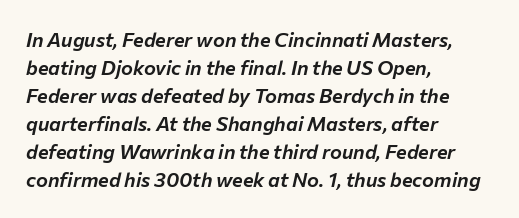
{"italic": "yes", "lean": "right", "slant_degrees": 12, "underline": "no", "align": "left", "line_spacing": "normal", "line_spacing_ratio": 1.4, "letter_spacing": "normal", "letter_spacing_em": 0.0, "glyph_px": 20}
